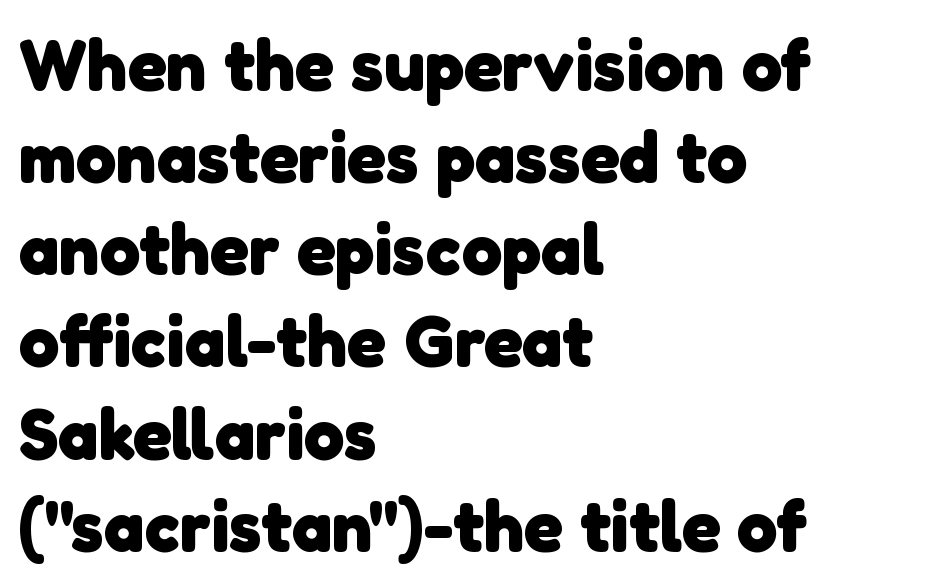
The image shows 72 px heavy sans-serif type; set left-aligned, normal line spacing (1.28x), normal letter spacing, not underlined; low stroke contrast and a medium x-height.
